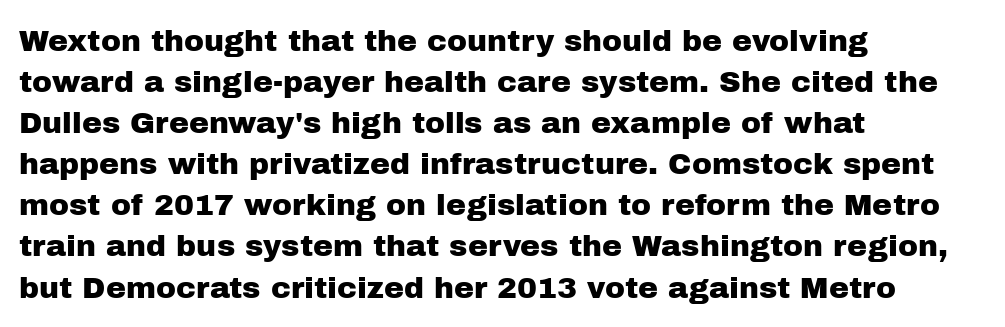
{"serif": "no", "italic": "no", "width": "normal", "stroke_contrast": "low", "x_height": "medium", "monospaced": "no", "underline": "no", "align": "left", "line_spacing": "normal", "line_spacing_ratio": 1.37, "letter_spacing": "normal", "letter_spacing_em": 0.0, "glyph_px": 30}
